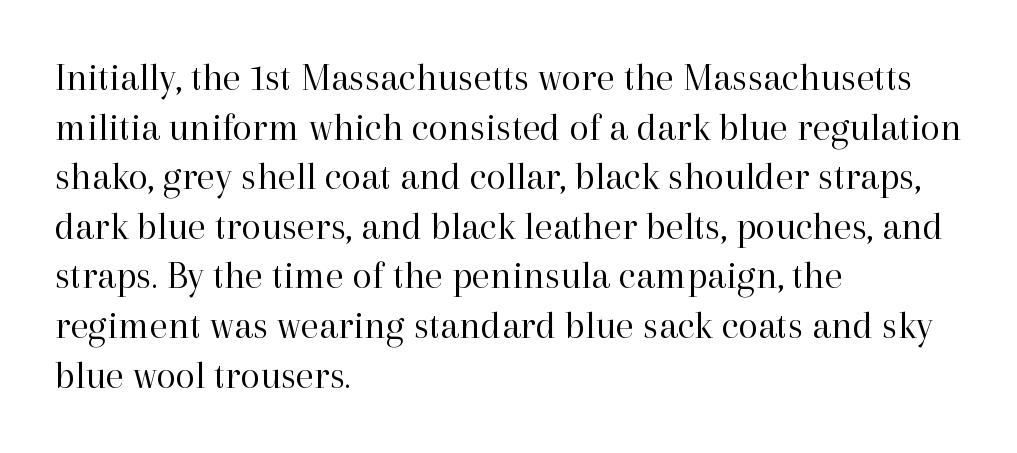
{"serif": "yes", "italic": "no", "bold": "no", "weight": "regular", "width": "normal", "stroke_contrast": "high", "x_height": "medium", "monospaced": "no", "underline": "no", "align": "left", "line_spacing_ratio": 1.24, "letter_spacing": "normal", "letter_spacing_em": 0.0, "glyph_px": 40}
